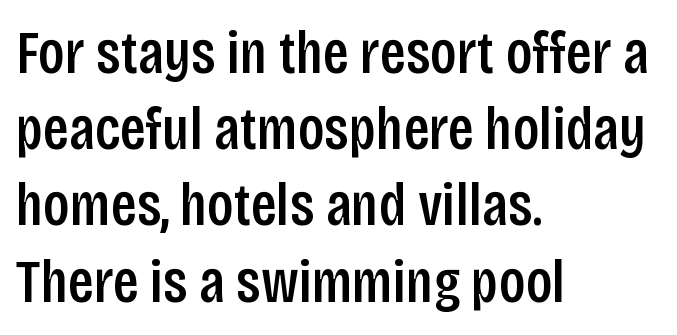
{"serif": "no", "italic": "no", "bold": "semi", "weight": "semibold", "width": "condensed", "stroke_contrast": "low", "x_height": "large", "monospaced": "no", "underline": "no", "align": "left", "line_spacing": "normal", "line_spacing_ratio": 1.25, "letter_spacing": "normal", "letter_spacing_em": 0.0, "glyph_px": 61}
